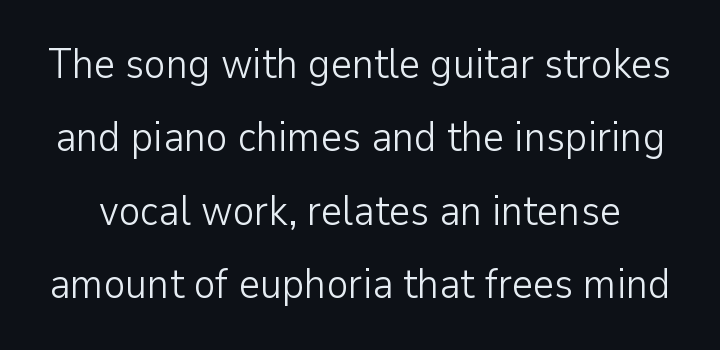
These lines are rendered in a variable-pitch font. In terms of letterform style, serifs are entirely absent. The strokes are not fattened; the text isn't bold. Tracking value appears to be zero — textbook default spacing.
